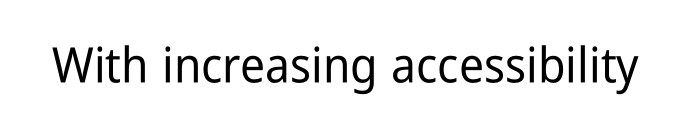
The image shows 49 px condensed sans-serif type, upright; set normal letter spacing, not underlined; low stroke contrast and a medium x-height.
